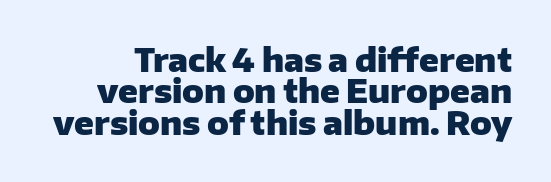
Q: Is the text bold? A: Yes.
Q: Is the text italic (slanted)? A: No, it is upright.
Q: Is the typeface a serif or a sans-serif typeface? A: Sans-serif.
Q: Is the text underlined? A: No.
Q: Is the spacing between letters normal or unusually wide? A: Normal.
Q: Is the spacing between lines tight, normal or loose? A: Tight.
Q: Width (condensed, normal, or wide)? A: Normal.
Q: Stroke contrast? A: Low.
Q: x-height? A: Medium.
Q: Monospaced? A: No.
